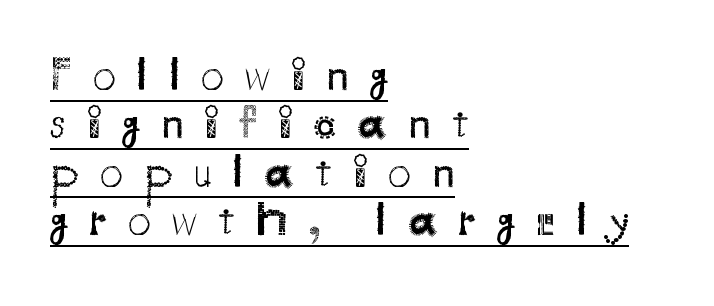
The image shows 46 px regular-weight sans-serif type, upright; set left-aligned, tight line spacing (1.05x), unusually wide letter spacing (+0.46 em), underlined; medium stroke contrast and a small x-height.
